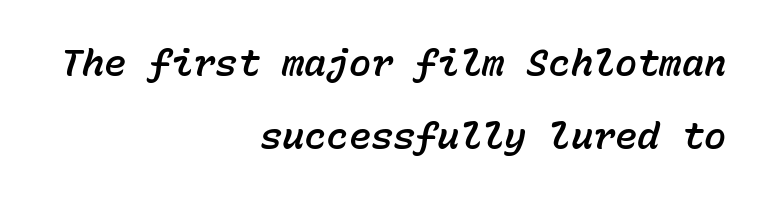
Layout note: lines flush right. The letterforms sit shoulder to shoulder at normal distance. The space beneath each line is pristine and unruled. This sample has the even, mechanical cadence of fixed-width lettering. Leading: increased. This sample uses an oblique cut, with every glyph tilted off the vertical.
